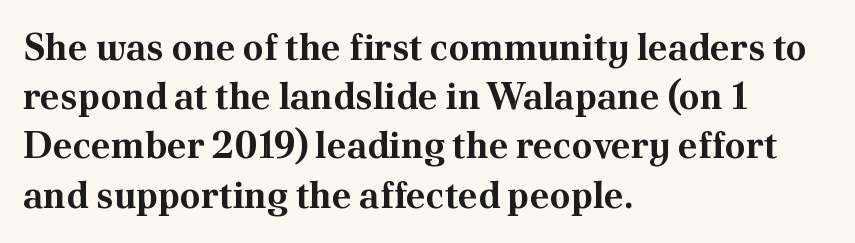
The image shows 37 px bold serif type, upright; set left-aligned, normal line spacing (1.33x), normal letter spacing, not underlined; medium stroke contrast and a small x-height.
